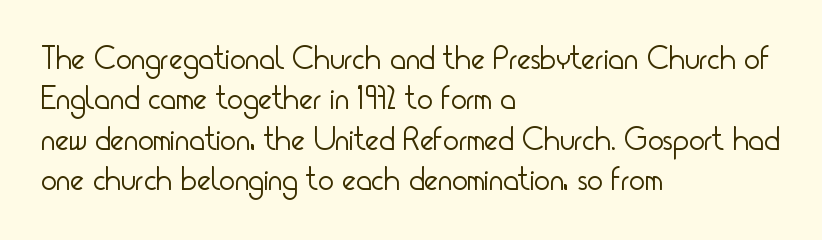
The passage shown is not underscored anywhere. The face used here is proportionally spaced, like ordinary book or web type. Nothing sits at the stroke ends, so this counts as sans-serif. The passage shown is not bold in any degree.
